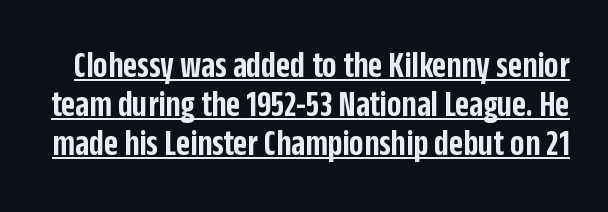
Nothing sits at the stroke ends, so this counts as sans-serif. Leading is clearly below the norm, producing a dense column. The face used here is proportionally spaced, like ordinary book or web type. Do the letters lean? They stand straight. Here the glyphs are tracked normally, forming tight word shapes. Bold? Not quite — semibold, heavier than regular but stopping short.
